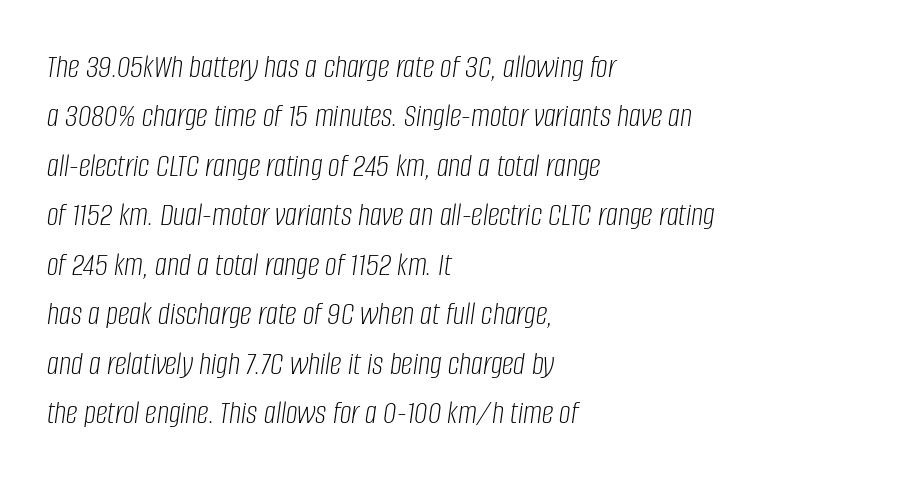
Q: Is the text bold? A: No.
Q: Is the text italic (slanted)? A: Yes, it leans right by about 8 degrees.
Q: Is the text underlined? A: No.
Q: How is the paragraph aligned? A: Left-aligned.
Q: Is the spacing between letters normal or unusually wide? A: Normal.
Q: Is the spacing between lines tight, normal or loose? A: Normal.
Q: Width (condensed, normal, or wide)? A: Condensed.
Q: Stroke contrast? A: Low.
Q: x-height? A: Large.
Q: Monospaced? A: No.
